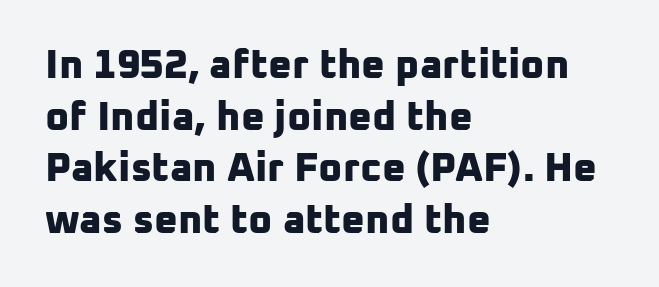
The image shows 41 px bold sans-serif type; set left-aligned, normal line spacing (1.26x), normal letter spacing, not underlined; low stroke contrast and a medium x-height.
